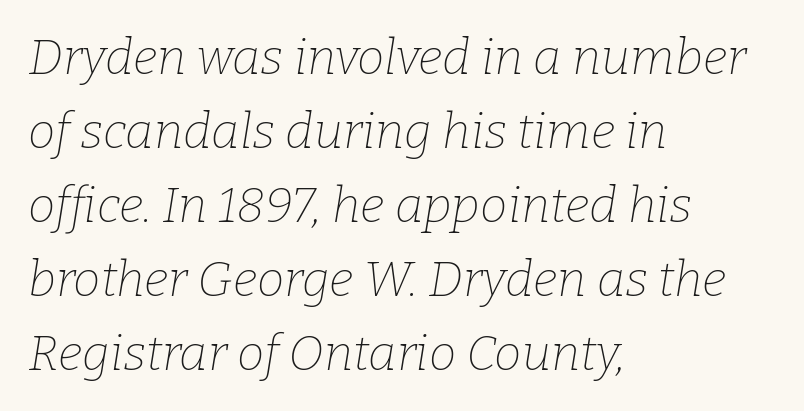
{"serif": "yes", "italic": "yes", "lean": "right", "slant_degrees": 9, "bold": "no", "weight": "thin", "width": "normal", "stroke_contrast": "low", "x_height": "medium", "monospaced": "no", "underline": "no", "align": "left", "line_spacing": "normal", "line_spacing_ratio": 1.51, "letter_spacing": "normal", "letter_spacing_em": 0.0, "glyph_px": 49}
